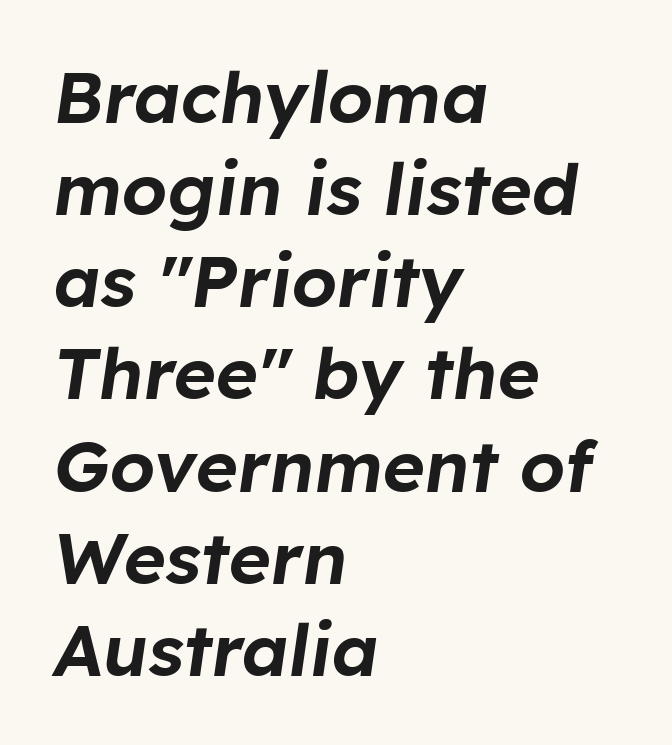
In CSS terms this would be text-align: left. A typesetter would call this proportional, since set widths differ per character. The area under the type is left untouched. The letters are slanted; this is an italic face.
